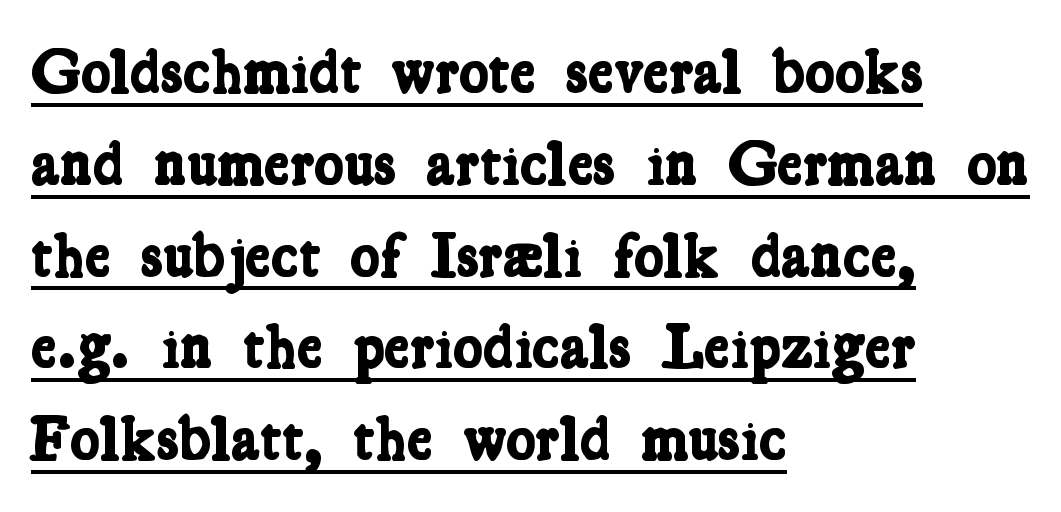
{"serif": "yes", "bold": "yes", "weight": "bold", "width": "condensed", "stroke_contrast": "low", "x_height": "medium", "monospaced": "no", "underline": "yes", "align": "left", "line_spacing": "normal", "line_spacing_ratio": 1.48, "letter_spacing": "normal", "letter_spacing_em": 0.0, "glyph_px": 62}
